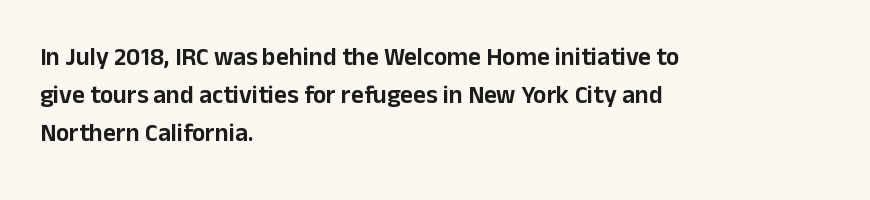
The image shows 25 px text type, upright; set left-aligned, normal line spacing (1.53x), normal letter spacing, not underlined.
